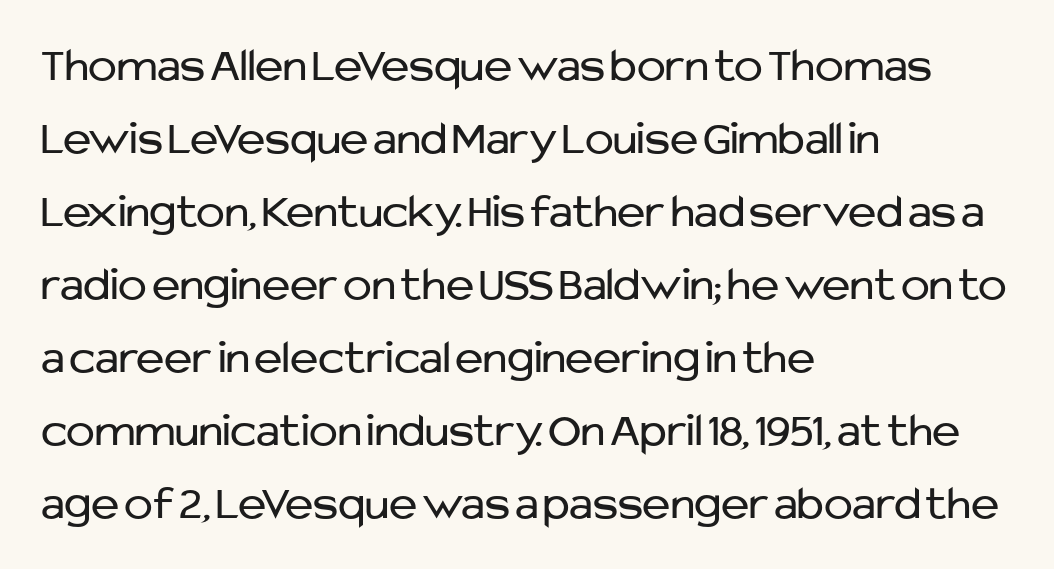
The image shows 48 px regular-weight sans-serif type, upright; set left-aligned, normal line spacing (1.52x), normal letter spacing, not underlined; low stroke contrast and a medium x-height.
